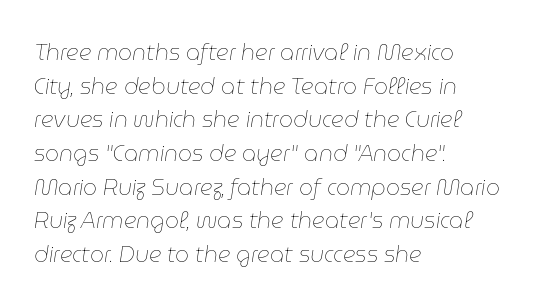
One glance says typical: line gaps are just what's usual. On a weight scale, this lands at 450 or below. Yep, that's italic — everything's leaning. Characters follow at the spacing the type designer built in. Letters rest on an invisible, unmarked baseline. Line beginnings align vertically; line endings do not.
